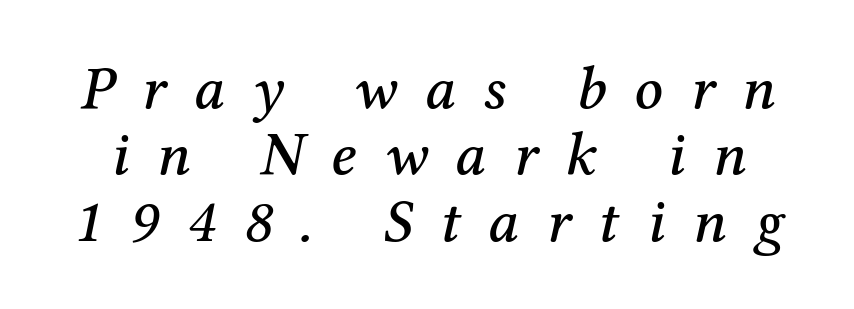
Whoever set this chose condensed vertical rhythm over breathing room. Stroke terminals: seriffed. You can tell it's italic because the verticals aren't actually vertical. Someone cranked the tracking dial way up on this one. You could not count columns in this text — the font is proportionally spaced.
